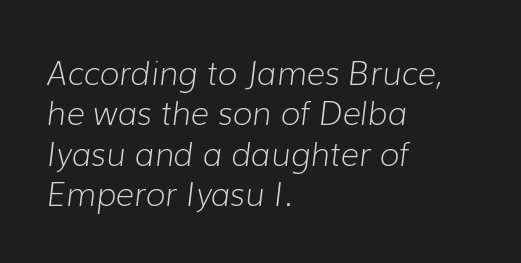
Q: Is the text bold? A: No.
Q: Is the text italic (slanted)? A: Yes, it leans right by about 7 degrees.
Q: Is the text underlined? A: No.
Q: How is the paragraph aligned? A: Left-aligned.
Q: Is the spacing between letters normal or unusually wide? A: Normal.
Q: Is the spacing between lines tight, normal or loose? A: Normal.
Q: Width (condensed, normal, or wide)? A: Normal.
Q: Stroke contrast? A: Low.
Q: x-height? A: Medium.
Q: Monospaced? A: No.
